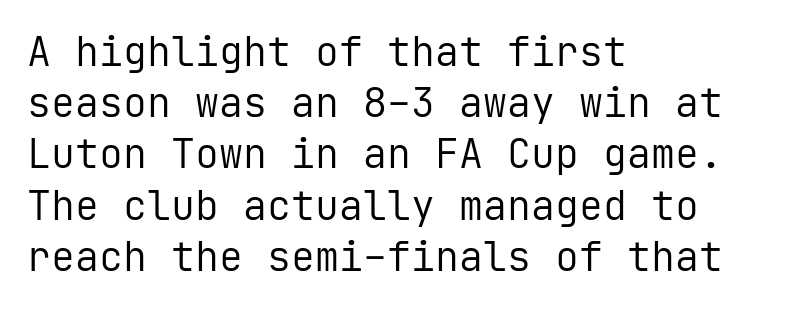
{"serif": "no", "italic": "no", "bold": "no", "weight": "regular", "width": "normal", "stroke_contrast": "low", "x_height": "medium", "monospaced": "yes", "underline": "no", "align": "left", "line_spacing": "normal", "line_spacing_ratio": 1.28, "letter_spacing": "normal", "letter_spacing_em": 0.0, "glyph_px": 40}
